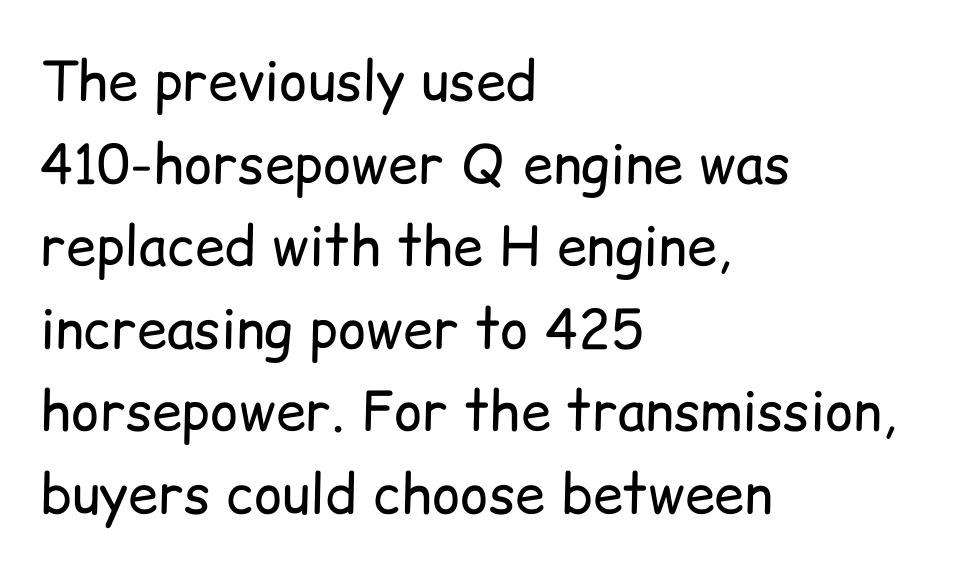
Q: Is the text bold? A: No.
Q: Is the text italic (slanted)? A: No, it is upright.
Q: Is the typeface a serif or a sans-serif typeface? A: Sans-serif.
Q: Is the text underlined? A: No.
Q: How is the paragraph aligned? A: Left-aligned.
Q: Is the spacing between letters normal or unusually wide? A: Normal.
Q: Is the spacing between lines tight, normal or loose? A: Normal.
Q: Width (condensed, normal, or wide)? A: Normal.
Q: Stroke contrast? A: Low.
Q: x-height? A: Medium.
Q: Monospaced? A: No.
